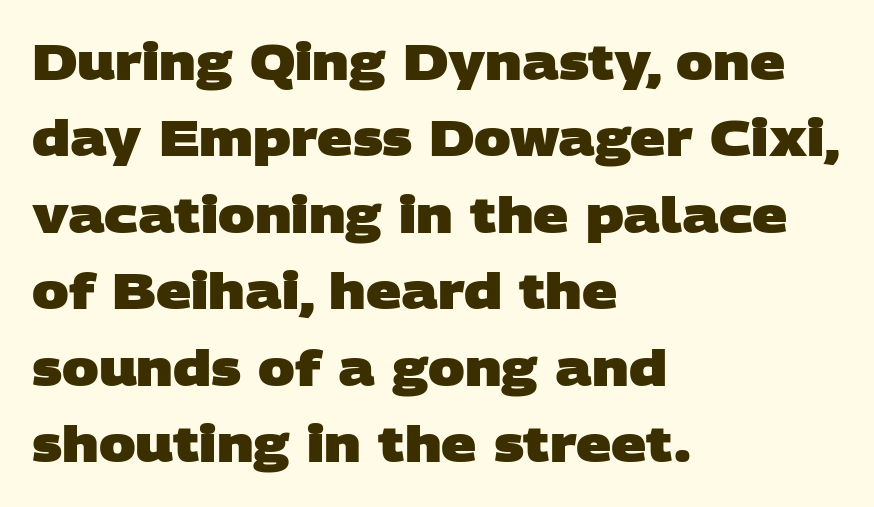
Q: Is the text bold? A: Yes.
Q: Is the typeface a serif or a sans-serif typeface? A: Sans-serif.
Q: Is the text underlined? A: No.
Q: How is the paragraph aligned? A: Left-aligned.
Q: Is the spacing between letters normal or unusually wide? A: Normal.
Q: Is the spacing between lines tight, normal or loose? A: Normal.
Q: Width (condensed, normal, or wide)? A: Wide.
Q: Stroke contrast? A: Low.
Q: x-height? A: Large.
Q: Monospaced? A: No.
